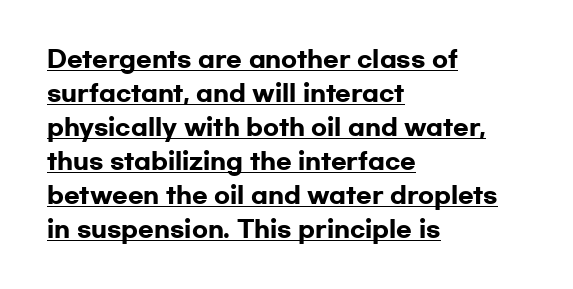
Q: Is the text bold? A: Yes.
Q: Is the text italic (slanted)? A: No, it is upright.
Q: Is the text underlined? A: Yes.
Q: How is the paragraph aligned? A: Left-aligned.
Q: Is the spacing between letters normal or unusually wide? A: Normal.
Q: Is the spacing between lines tight, normal or loose? A: Normal.
